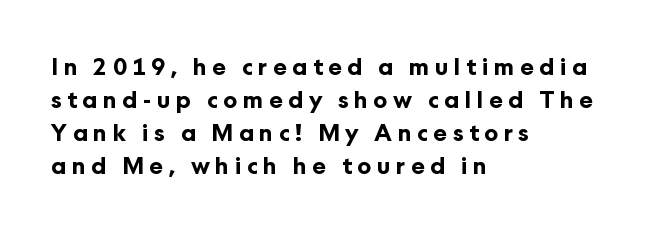
The image shows 23 px bold type, upright; set left-aligned, normal line spacing (1.43x), unusually wide letter spacing (+0.24 em), not underlined.
